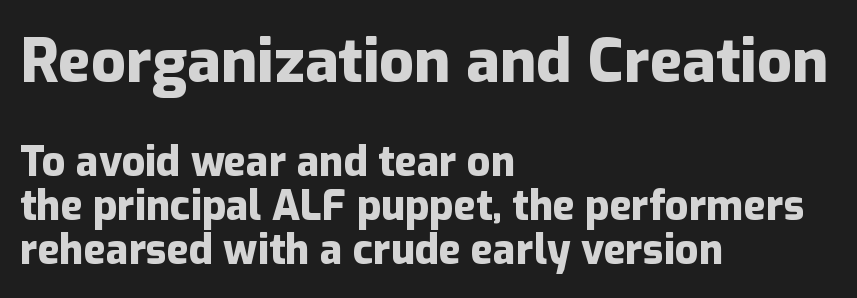
The text block is weighted toward the left margin, trailing off unevenly rightward. In terms of letterform style, serifs are entirely absent. Type without underlining. Summary of vertical rhythm: compact, with narrow interline spacing. These lines are rendered in a variable-pitch font. Do the letters lean? They stand straight.
